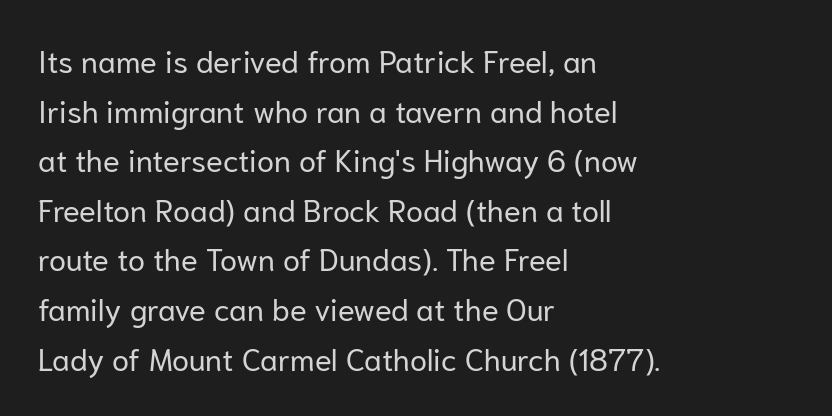
The image shows 31 px regular-weight sans-serif type, upright; set left-aligned, normal line spacing (1.6x), normal letter spacing, not underlined; low stroke contrast and a medium x-height.
